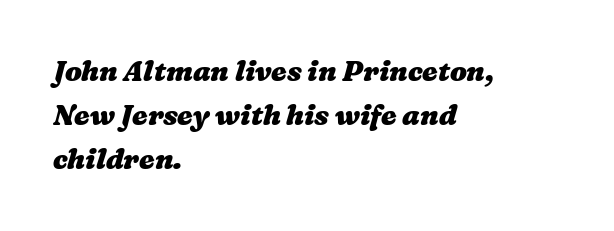
{"bold": "yes", "weight": "heavy", "width": "wide", "stroke_contrast": "medium", "x_height": "medium", "monospaced": "no", "underline": "no", "align": "left", "line_spacing": "normal", "line_spacing_ratio": 1.58, "letter_spacing": "normal", "letter_spacing_em": 0.0, "glyph_px": 28}
